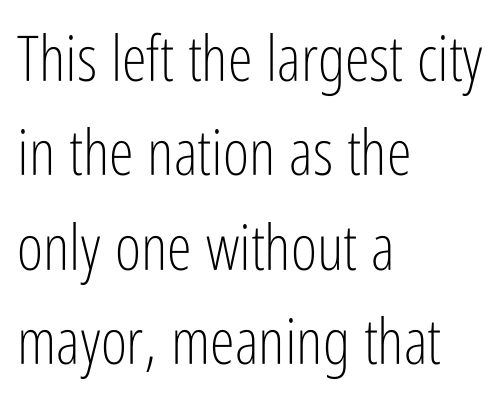
Is the block centered? No — it sits flush against the left margin. Default kerning and tracking; the words read as compact shapes. Beneath every word, the page is bare. The passage shown is not bold in any degree. The rendering uses a moderate line-height, typical for paragraphs.
